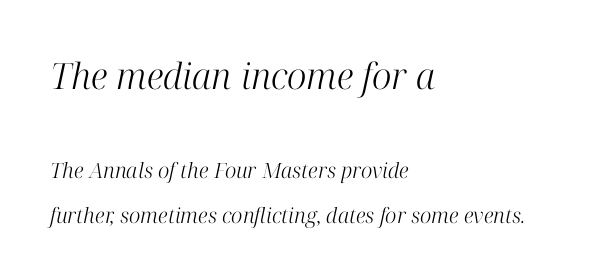
Q: Is the text bold? A: No.
Q: Is the text italic (slanted)? A: Yes, it leans right by about 12 degrees.
Q: Is the typeface a serif or a sans-serif typeface? A: Serif.
Q: Is the text underlined? A: No.
Q: How is the paragraph aligned? A: Left-aligned.
Q: Is the spacing between letters normal or unusually wide? A: Normal.
Q: Is the spacing between lines tight, normal or loose? A: Loose.
Q: Which block of text is set in a larger size, the first (top) or the second (bottom)? A: The first (top) one.
Q: Width (condensed, normal, or wide)? A: Normal.
Q: Stroke contrast? A: High.
Q: x-height? A: Medium.
Q: Monospaced? A: No.
